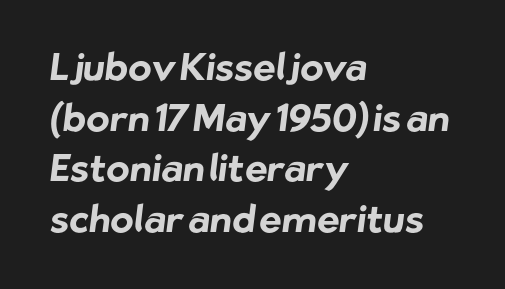
Set as a true bold cut, around the 700 mark. Varying glyph widths throughout — classic text-font behaviour. A bare baseline throughout the passage. Stroke terminals: plain, sans-serif. These lines sit exactly where default settings would place them. Layout note: lines flush left.
